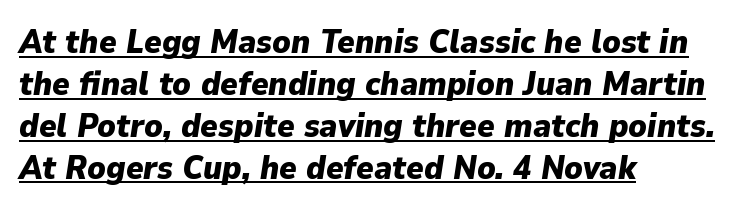
{"italic": "yes", "lean": "right", "slant_degrees": 9, "bold": "yes", "weight": "heavy", "width": "normal", "stroke_contrast": "low", "x_height": "medium", "monospaced": "no", "underline": "yes", "align": "left", "line_spacing": "normal", "line_spacing_ratio": 1.27, "letter_spacing": "normal", "letter_spacing_em": 0.0, "glyph_px": 33}
